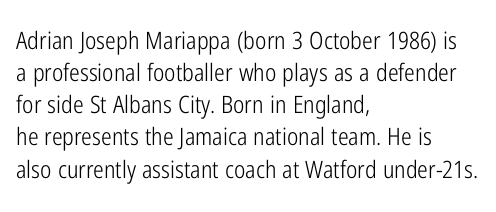
{"italic": "no", "bold": "no", "underline": "no", "align": "left", "line_spacing": "normal", "line_spacing_ratio": 1.34, "letter_spacing": "normal", "letter_spacing_em": 0.0, "glyph_px": 24}
